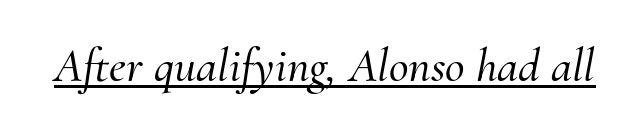
The image shows 48 px serif type, italic (leaning right); set normal letter spacing, underlined; medium stroke contrast and a small x-height.
